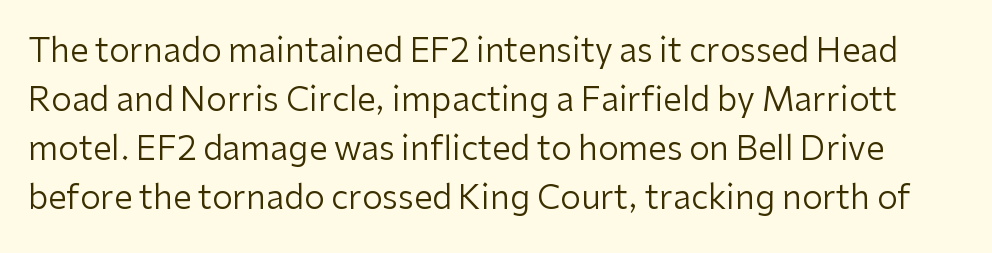
Q: Is the text bold? A: No.
Q: Is the text italic (slanted)? A: No, it is upright.
Q: Is the typeface a serif or a sans-serif typeface? A: Sans-serif.
Q: Is the text underlined? A: No.
Q: Is the spacing between letters normal or unusually wide? A: Normal.
Q: Is the spacing between lines tight, normal or loose? A: Normal.
Q: Width (condensed, normal, or wide)? A: Normal.
Q: Stroke contrast? A: Low.
Q: x-height? A: Medium.
Q: Monospaced? A: No.
